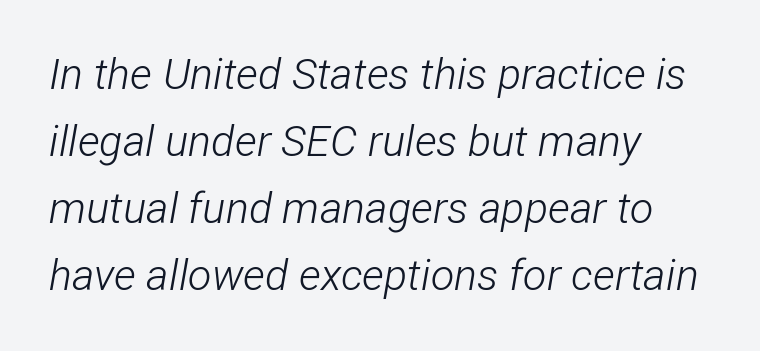
{"italic": "yes", "lean": "right", "slant_degrees": 12, "bold": "no", "weight": "light", "width": "condensed", "stroke_contrast": "low", "x_height": "medium", "monospaced": "no", "underline": "no", "align": "left", "line_spacing": "normal", "line_spacing_ratio": 1.56, "letter_spacing": "normal", "letter_spacing_em": 0.0, "glyph_px": 43}
